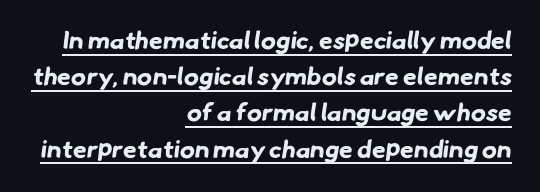
Q: Is the text bold? A: Yes.
Q: Is the text underlined? A: Yes.
Q: How is the paragraph aligned? A: Right-aligned.
Q: Is the spacing between letters normal or unusually wide? A: Normal.
Q: Is the spacing between lines tight, normal or loose? A: Normal.
